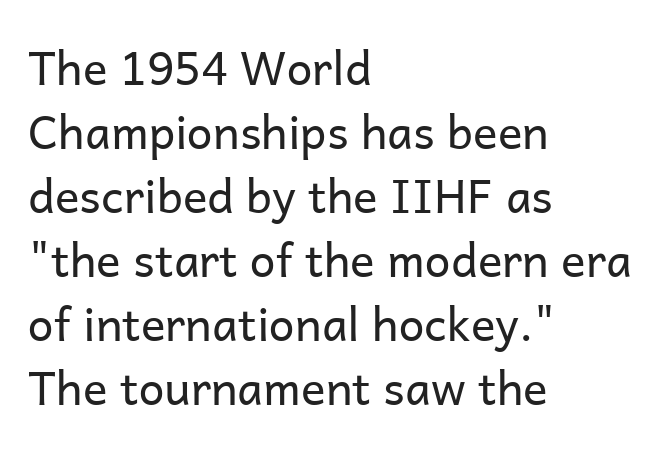
Q: Is the text bold? A: No.
Q: Is the text italic (slanted)? A: No, it is upright.
Q: Is the typeface a serif or a sans-serif typeface? A: Sans-serif.
Q: Is the text underlined? A: No.
Q: How is the paragraph aligned? A: Left-aligned.
Q: Is the spacing between letters normal or unusually wide? A: Normal.
Q: Is the spacing between lines tight, normal or loose? A: Normal.
Q: Width (condensed, normal, or wide)? A: Normal.
Q: Stroke contrast? A: Low.
Q: x-height? A: Medium.
Q: Monospaced? A: No.
